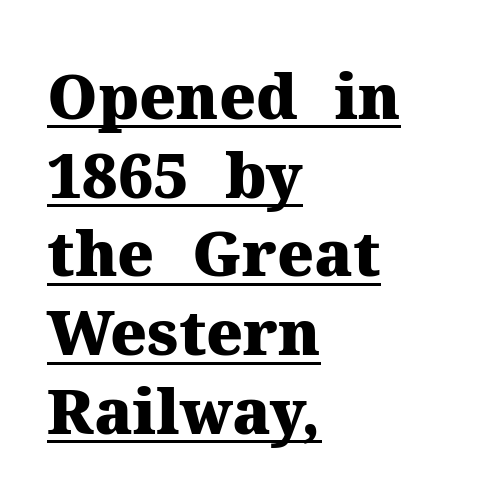
The image shows 62 px heavy serif type, upright; set left-aligned, normal line spacing (1.27x), normal letter spacing, underlined; medium stroke contrast and a medium x-height.
